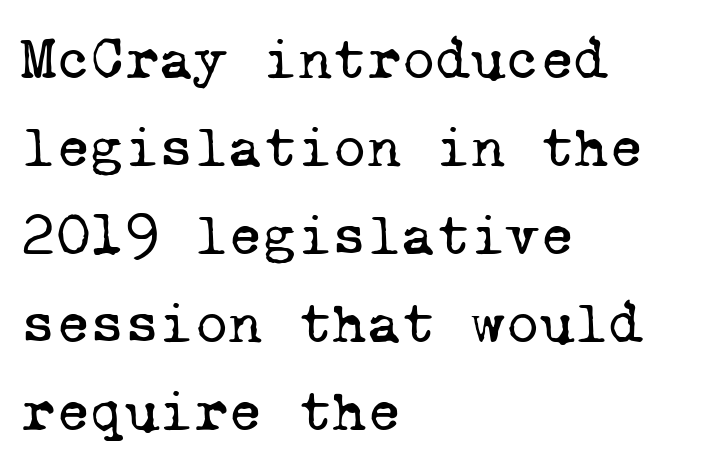
The image shows 59 px regular-weight serif type, monospaced; set left-aligned, normal line spacing (1.49x), normal letter spacing, not underlined; low stroke contrast and a medium x-height.
